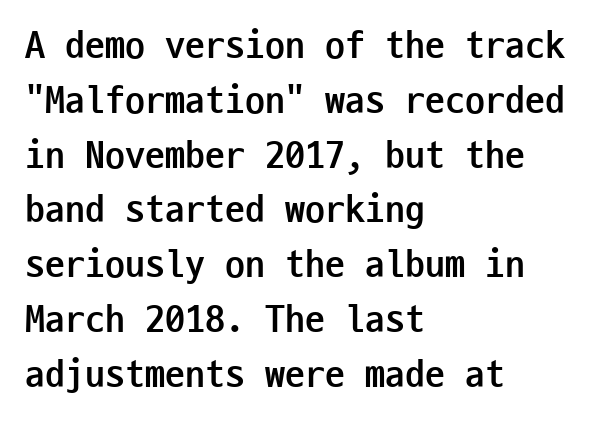
Q: Is the text bold? A: Yes.
Q: Is the text italic (slanted)? A: No, it is upright.
Q: Is the typeface a serif or a sans-serif typeface? A: Sans-serif.
Q: Is the text underlined? A: No.
Q: How is the paragraph aligned? A: Left-aligned.
Q: Is the spacing between letters normal or unusually wide? A: Normal.
Q: Is the spacing between lines tight, normal or loose? A: Normal.
Q: Width (condensed, normal, or wide)? A: Condensed.
Q: Stroke contrast? A: Low.
Q: x-height? A: Medium.
Q: Monospaced? A: Yes.
